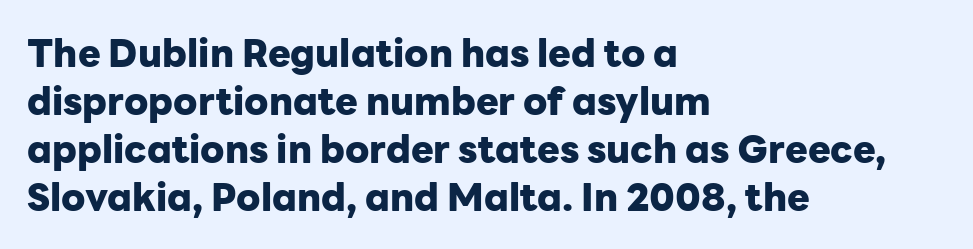
Q: Is the text bold? A: Yes.
Q: Is the text italic (slanted)? A: No, it is upright.
Q: Is the typeface a serif or a sans-serif typeface? A: Sans-serif.
Q: Is the text underlined? A: No.
Q: How is the paragraph aligned? A: Left-aligned.
Q: Is the spacing between letters normal or unusually wide? A: Normal.
Q: Is the spacing between lines tight, normal or loose? A: Normal.
Q: Width (condensed, normal, or wide)? A: Normal.
Q: Stroke contrast? A: Low.
Q: x-height? A: Medium.
Q: Monospaced? A: No.
